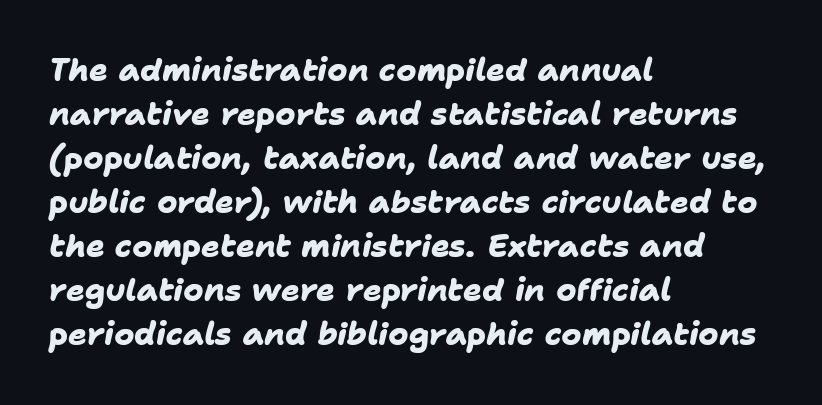
Q: Is the text bold? A: Yes.
Q: Is the typeface a serif or a sans-serif typeface? A: Sans-serif.
Q: Is the text underlined? A: No.
Q: How is the paragraph aligned? A: Left-aligned.
Q: Is the spacing between letters normal or unusually wide? A: Normal.
Q: Is the spacing between lines tight, normal or loose? A: Normal.
Q: Width (condensed, normal, or wide)? A: Normal.
Q: Stroke contrast? A: Low.
Q: x-height? A: Medium.
Q: Monospaced? A: No.
